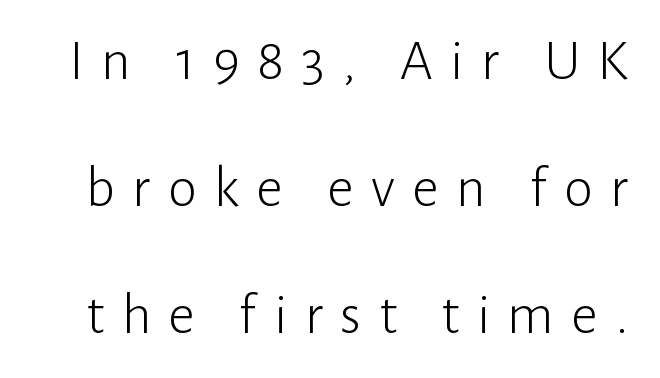
The baseline area is clear. Are there feet on the stems? There aren't — it's a sans. Stroke mass is kept to a normal reading level or below. This is the regular roman posture of the typeface.
